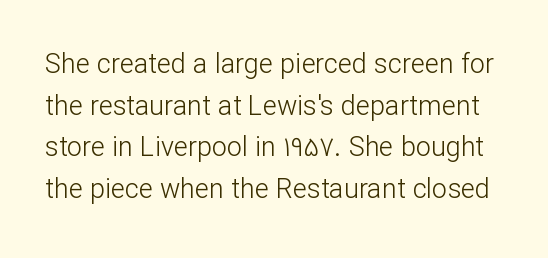
A clean baseline with only descenders dipping below it. In terms of leading, this rendering sits right in the middle. The horizontal fit of the characters is conventional and even. If you drew a line through each stem, it would be perfectly vertical.
